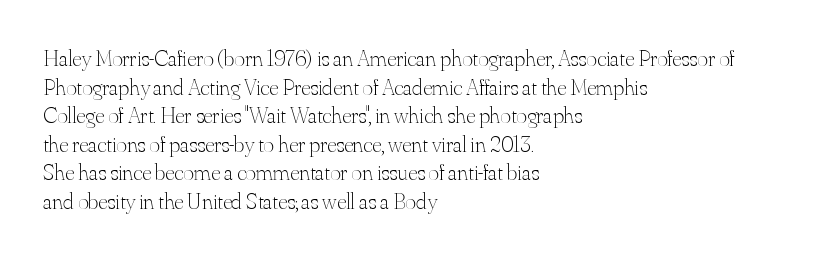
Beneath every word, the page is bare. On a weight scale, this lands at 450 or below. Look at the tracking — it's just the regular setting, nothing added. The typesetter chose a ragged-right arrangement here. Upright lettering throughout.
